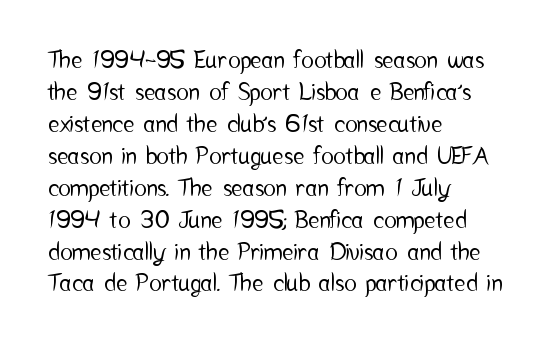
Q: Is the text italic (slanted)? A: No, it is upright.
Q: Is the text underlined? A: No.
Q: How is the paragraph aligned? A: Left-aligned.
Q: Is the spacing between letters normal or unusually wide? A: Normal.
Q: Is the spacing between lines tight, normal or loose? A: Normal.
